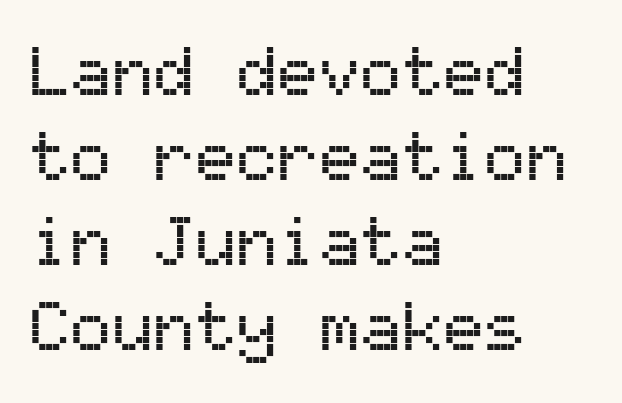
Q: Is the text italic (slanted)? A: No, it is upright.
Q: Is the typeface a serif or a sans-serif typeface? A: Sans-serif.
Q: Is the text underlined? A: No.
Q: How is the paragraph aligned? A: Left-aligned.
Q: Is the spacing between letters normal or unusually wide? A: Normal.
Q: Width (condensed, normal, or wide)? A: Normal.
Q: Stroke contrast? A: Medium.
Q: x-height? A: Medium.
Q: Monospaced? A: Yes.
